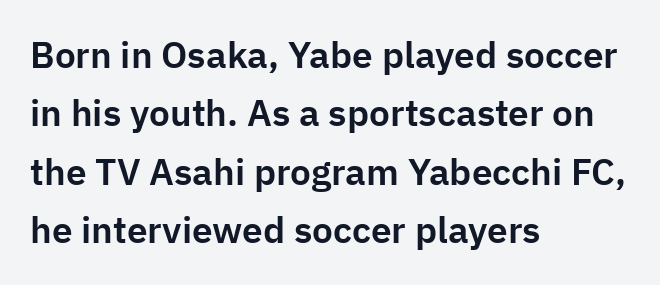
The image shows 37 px sans-serif type, upright; set left-aligned, normal line spacing (1.58x), normal letter spacing, not underlined; low stroke contrast and a medium x-height.
